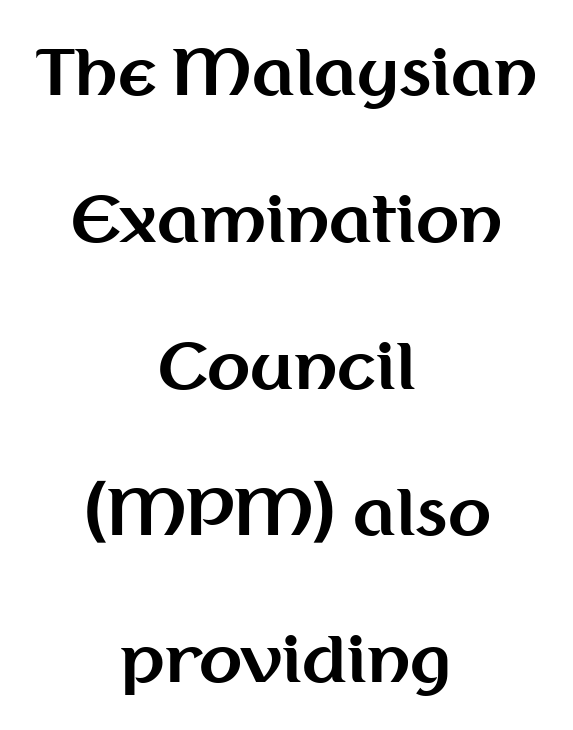
Honestly, there is no underline to notice here at all. Tall strokes in this sample are plumb rather than angled. Leading: increased. Students, this is bold: see how much ink each stroke carries.
